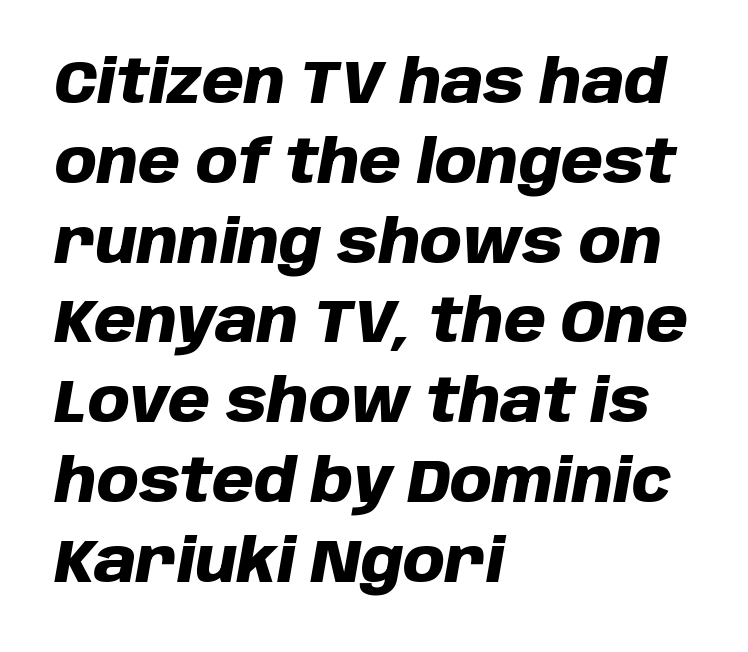
The image shows 60 px heavy type, italic (leaning right); set left-aligned, normal line spacing (1.33x), normal letter spacing, not underlined; low stroke contrast and a large x-height.
